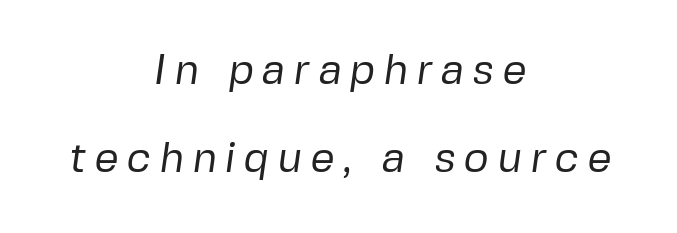
The image shows 43 px regular-weight sans-serif type; set centered, loose line spacing (2.05x), not underlined; low stroke contrast and a medium x-height.
